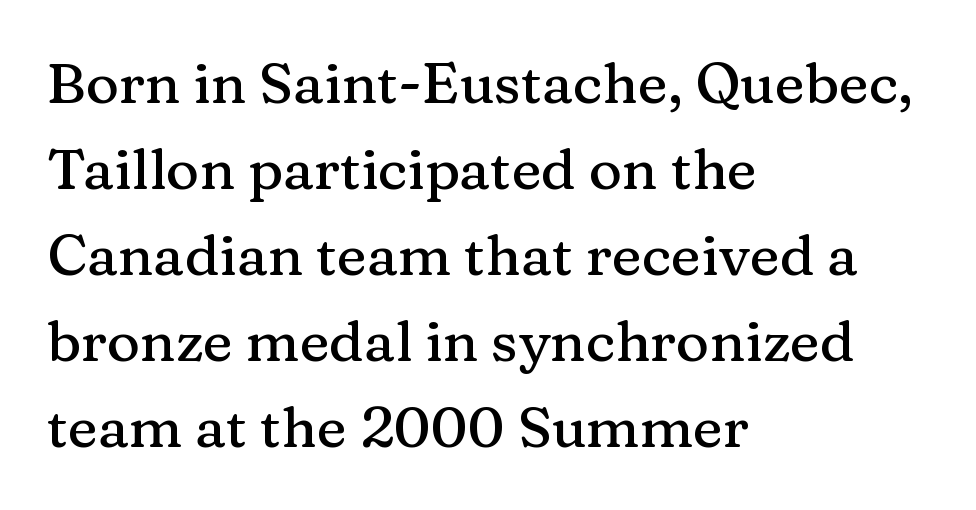
Each line starts at the same left margin while the right side varies. These lines are rendered in a variable-pitch font. Is there any slant? The stems are plumb. A bare baseline throughout the passage. The designer left line spacing at the default. Does extra space separate the letters? No, they use regular spacing.
